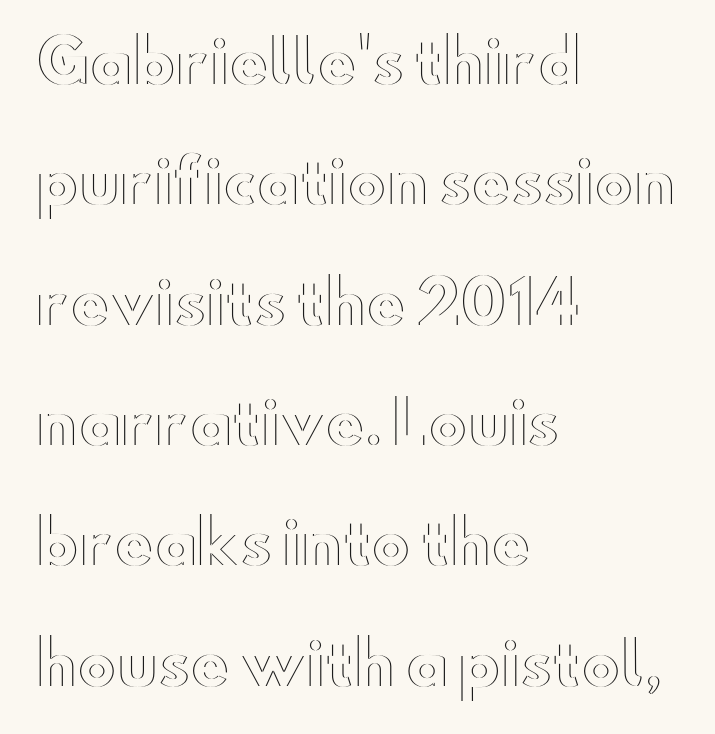
Q: Is the text italic (slanted)? A: No, it is upright.
Q: Is the text underlined? A: No.
Q: How is the paragraph aligned? A: Left-aligned.
Q: Is the spacing between letters normal or unusually wide? A: Normal.
Q: Is the spacing between lines tight, normal or loose? A: Loose.
Q: Width (condensed, normal, or wide)? A: Wide.
Q: x-height? A: Small.
Q: Monospaced? A: No.
